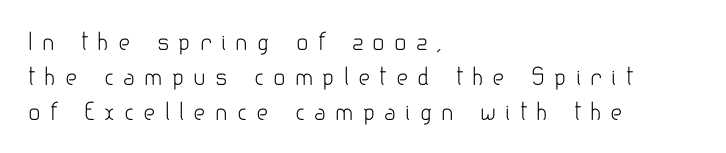
Q: Is the text bold? A: No.
Q: Is the text italic (slanted)? A: No, it is upright.
Q: Is the text underlined? A: No.
Q: How is the paragraph aligned? A: Left-aligned.
Q: Is the spacing between letters normal or unusually wide? A: Unusually wide.
Q: Is the spacing between lines tight, normal or loose? A: Normal.
